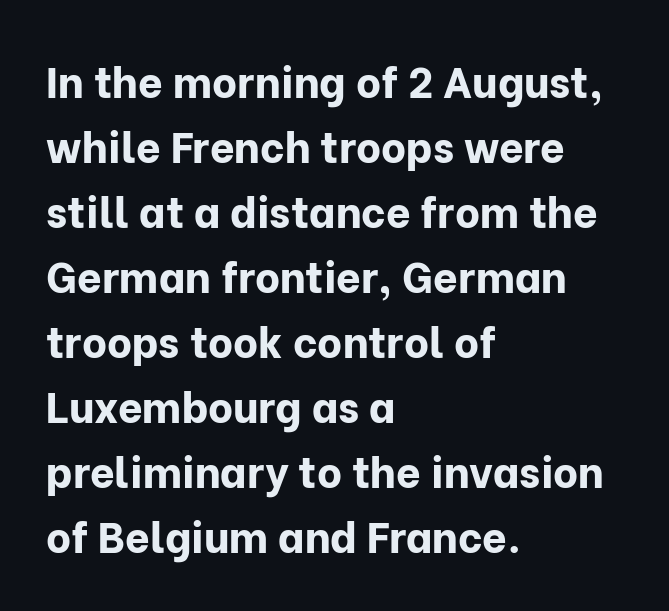
A clean baseline with only descenders dipping below it. Compared with typical body copy, the letter spacing here is the same. I'd describe the lettering as bold — thick and assertive. Horizontal bands of white between lines are of average thickness. One-word summary of the alignment: left. It's the straight-up-and-down kind of type.
